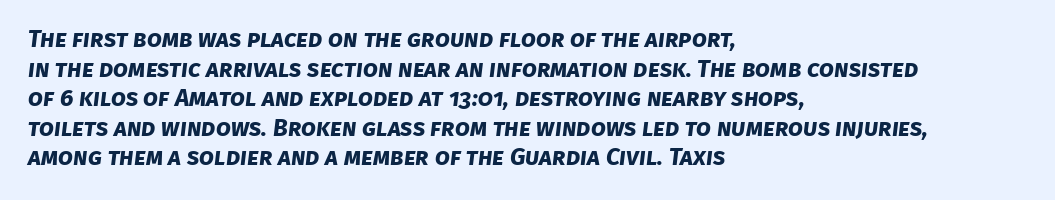
{"bold": "yes", "underline": "no", "align": "left", "line_spacing_ratio": 1.23, "letter_spacing": "normal", "letter_spacing_em": 0.0, "glyph_px": 24}
